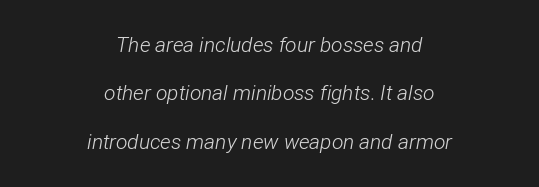
The image shows 21 px text type, italic (leaning right); set centered, loose line spacing (2.3x), normal letter spacing, not underlined.
